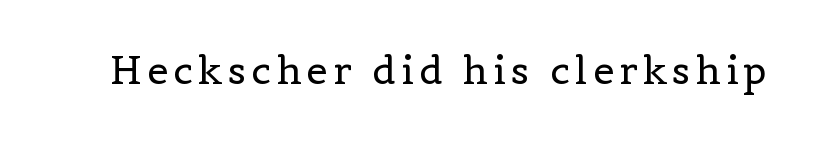
{"serif": "yes", "italic": "no", "bold": "no", "weight": "regular", "width": "normal", "x_height": "medium", "monospaced": "no", "underline": "no", "glyph_px": 38}
